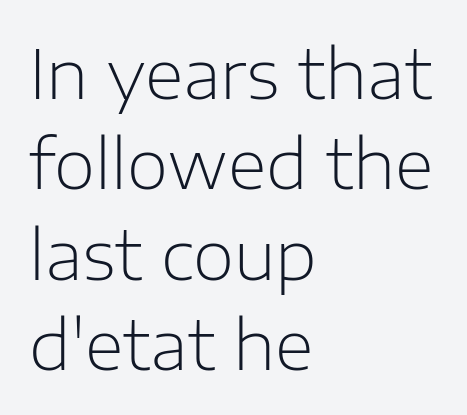
{"serif": "no", "italic": "no", "bold": "no", "weight": "light", "width": "normal", "stroke_contrast": "low", "x_height": "medium", "monospaced": "no", "underline": "no", "align": "left", "line_spacing": "normal", "line_spacing_ratio": 1.35, "letter_spacing": "normal", "letter_spacing_em": 0.0, "glyph_px": 67}
